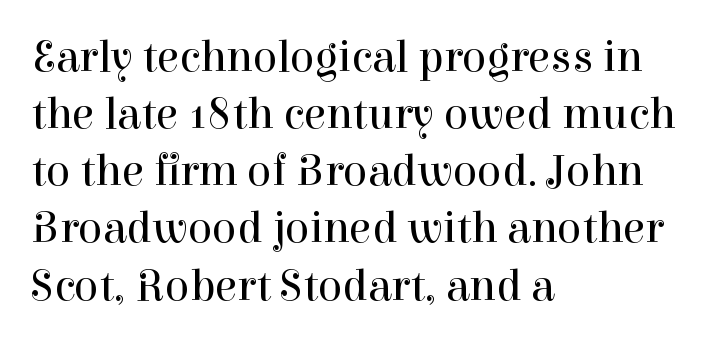
Line starts are locked; line ends wander. Regular leading. These glyphs show unthickened strokes, regular width or finer. Examine the stroke ends and you'll spot serifs.
